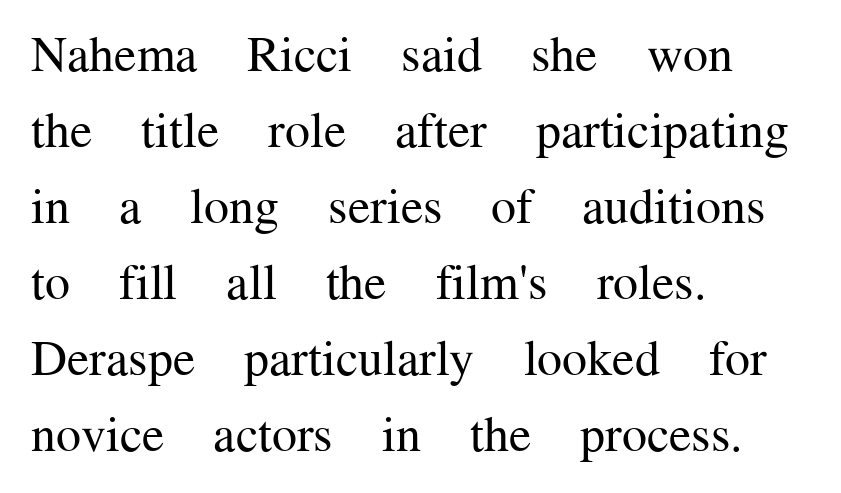
The image shows 50 px regular-weight serif type, upright; set left-aligned, normal line spacing (1.52x), normal letter spacing, not underlined; medium stroke contrast and a medium x-height.
